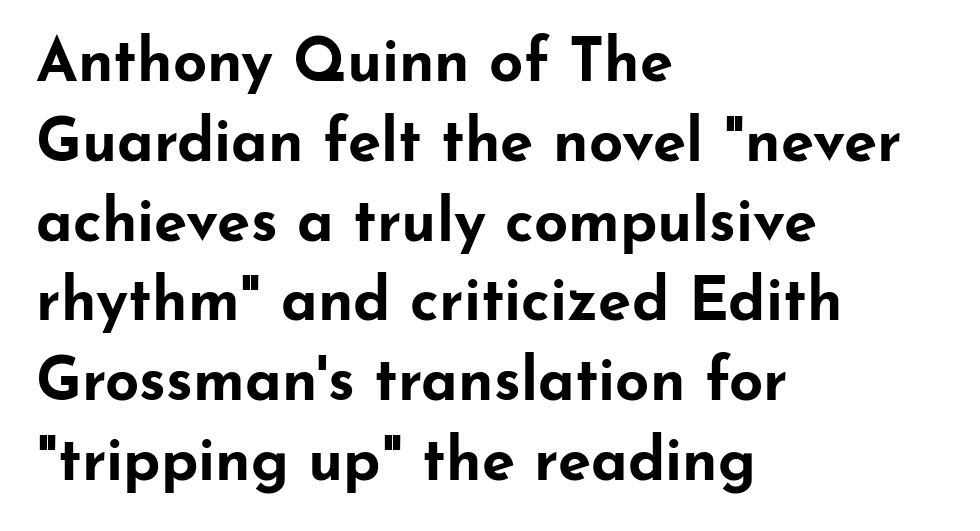
{"serif": "no", "italic": "no", "bold": "yes", "weight": "bold", "width": "wide", "stroke_contrast": "low", "x_height": "small", "monospaced": "no", "underline": "no", "align": "left", "line_spacing": "normal", "line_spacing_ratio": 1.33, "letter_spacing": "normal", "letter_spacing_em": 0.0, "glyph_px": 60}
